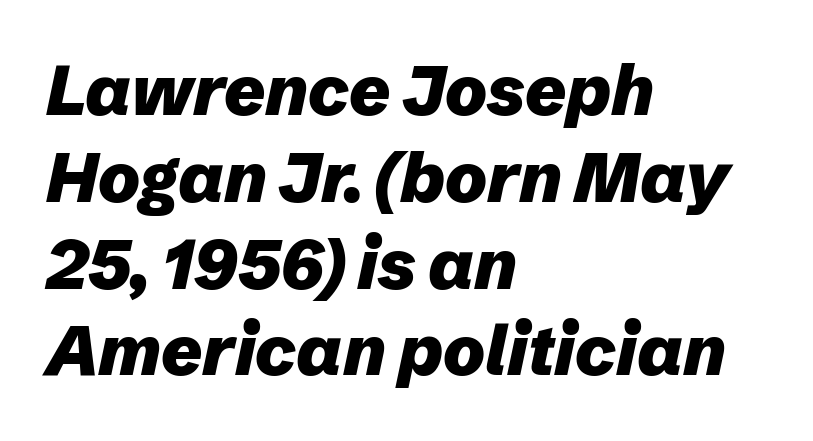
Letters rest on an invisible, unmarked baseline. In terms of weight, the rendering is a true, heavy bold. The passage shown is typed in a proportional face where columns would drift. There is no visible air inserted between adjacent glyphs. An italicized treatment has been applied to the whole sample.
